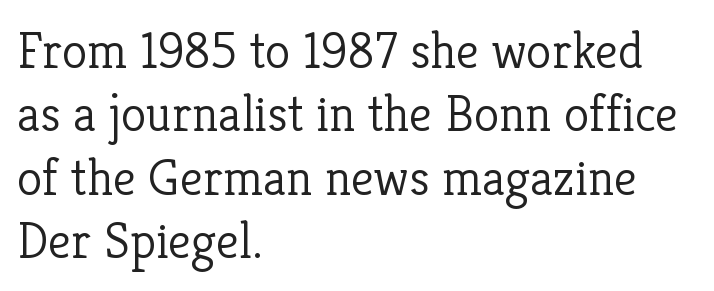
Lines of text with bare space underneath. Characters follow at the spacing the type designer built in. You can tell it's not italic because the verticals are truly vertical. Proportional: the letters do not fall into vertical columns.
